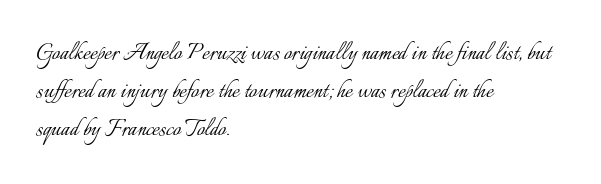
Type without underlining. Casual observation: everything's shoved over to the left. The rendering keeps characters at their native spacing. No letter is thick-stroked: the sample isn't bold.
